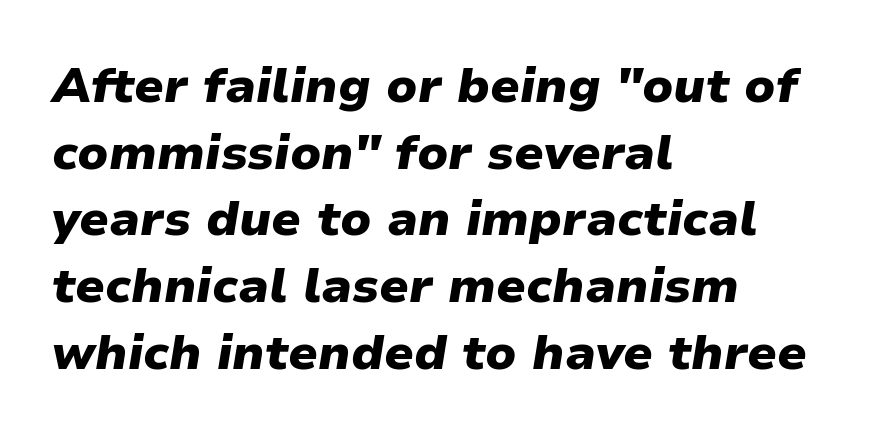
The image shows 49 px heavy type, italic (leaning right); set left-aligned, normal line spacing (1.36x), normal letter spacing, not underlined; low stroke contrast and a medium x-height.
